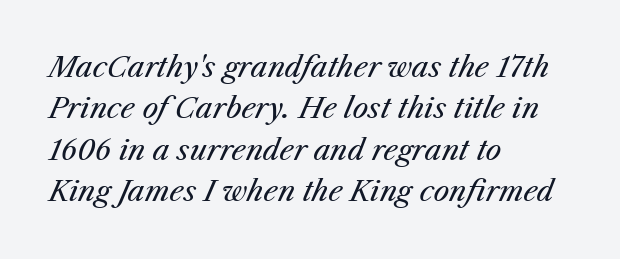
The image shows 28 px regular-weight type, italic (leaning right); set left-aligned, normal line spacing (1.48x), normal letter spacing, not underlined; medium stroke contrast and a medium x-height.
